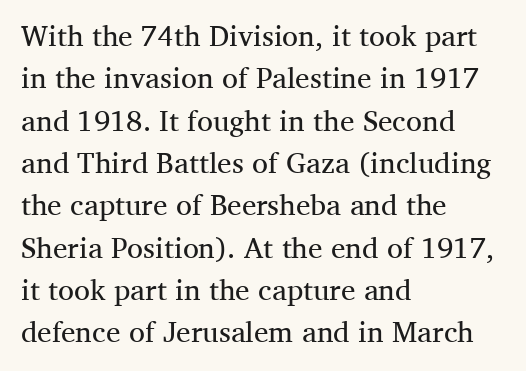
The image shows 29 px regular-weight serif type, upright; set left-aligned, normal line spacing (1.46x), normal letter spacing, not underlined; medium stroke contrast and a medium x-height.
